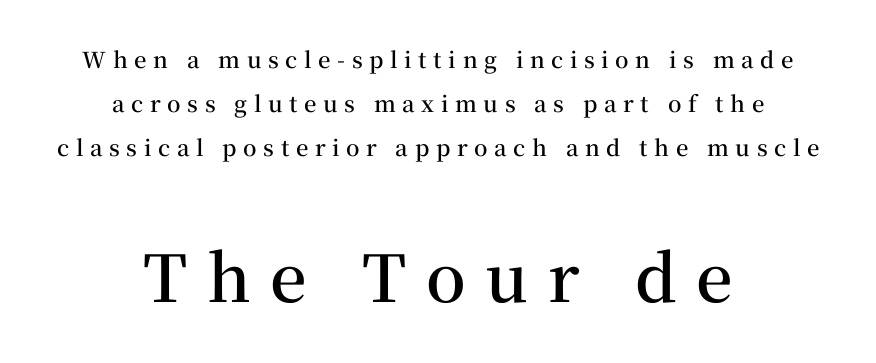
{"serif": "yes", "italic": "no", "bold": "semi", "weight": "semibold", "width": "normal", "stroke_contrast": "medium", "x_height": "medium", "monospaced": "no", "underline": "no", "align": "center", "line_spacing": "loose", "line_spacing_ratio": 2.01, "letter_spacing": "wide", "letter_spacing_em": 0.3, "larger_block": "second", "size_ratio": 2.95, "glyph_px": 65}
